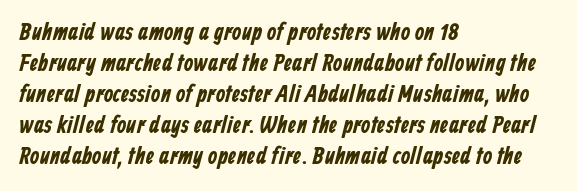
{"underline": "no", "align": "left", "line_spacing": "normal", "line_spacing_ratio": 1.29, "letter_spacing": "normal", "letter_spacing_em": 0.0, "glyph_px": 24}
